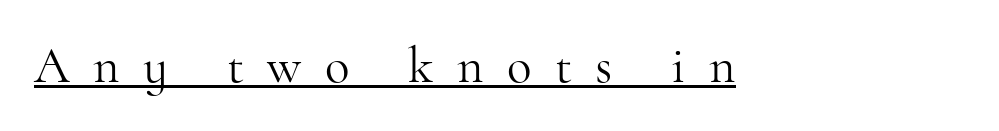
{"serif": "yes", "italic": "no", "bold": "no", "weight": "light", "width": "normal", "stroke_contrast": "high", "x_height": "small", "monospaced": "no", "underline": "yes", "letter_spacing": "wide", "letter_spacing_em": 0.46, "glyph_px": 51}
